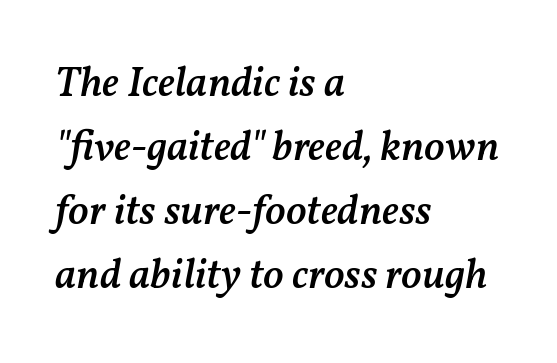
The image shows 43 px semibold type, italic (leaning right); set left-aligned, normal line spacing (1.49x), normal letter spacing, not underlined; medium stroke contrast and a medium x-height.
